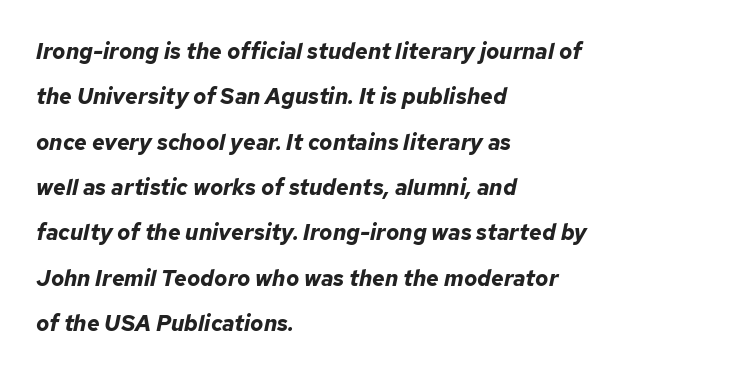
The image shows 22 px bold type, italic (leaning right); set left-aligned, loose line spacing (2.06x), normal letter spacing, not underlined.
